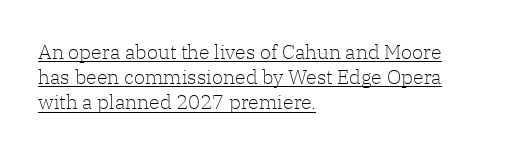
Q: Is the text bold? A: No.
Q: Is the text italic (slanted)? A: No, it is upright.
Q: Is the text underlined? A: Yes.
Q: How is the paragraph aligned? A: Left-aligned.
Q: Is the spacing between letters normal or unusually wide? A: Normal.
Q: Is the spacing between lines tight, normal or loose? A: Normal.
